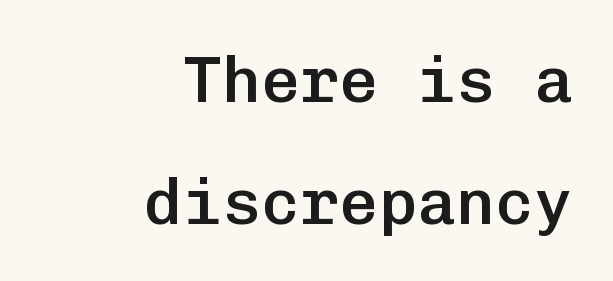
The glyphs are unaccompanied by any horizontal stroke below them. Heft: intermediate — a semibold. Do the characters align in a grid? Yes, the font is monospaced. Horizontally, the lines are justified to the trailing edge only. A typesetter would call this zero additional tracking. The font family rendered here belongs to the sans-serif group.
